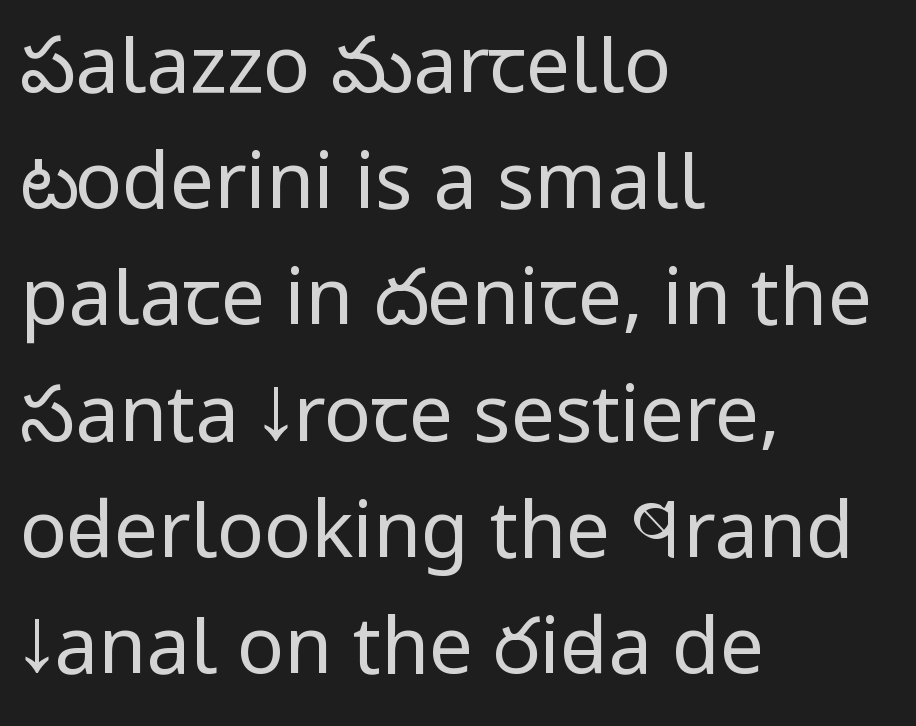
Q: Is the text bold? A: No.
Q: Is the text italic (slanted)? A: No, it is upright.
Q: Is the typeface a serif or a sans-serif typeface? A: Sans-serif.
Q: Is the text underlined? A: No.
Q: How is the paragraph aligned? A: Left-aligned.
Q: Is the spacing between letters normal or unusually wide? A: Normal.
Q: Is the spacing between lines tight, normal or loose? A: Normal.
Q: Width (condensed, normal, or wide)? A: Condensed.
Q: Stroke contrast? A: Low.
Q: x-height? A: Large.
Q: Monospaced? A: No.
